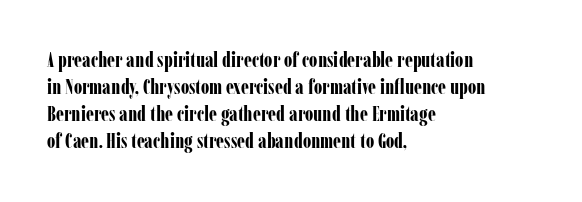
The image shows 21 px bold type, upright; set left-aligned, normal line spacing (1.29x), normal letter spacing, not underlined.
